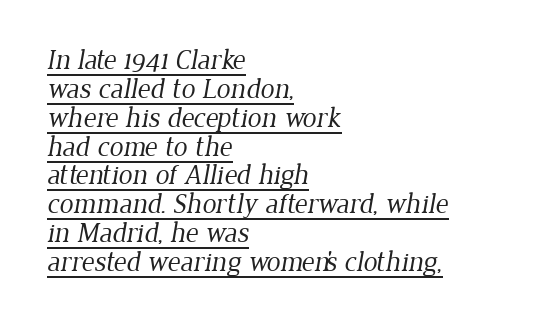
The image shows 28 px regular-weight serif type; set left-aligned, tight line spacing (1.03x), normal letter spacing, underlined; low stroke contrast and a medium x-height.
